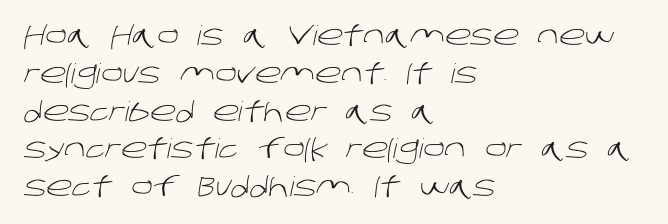
{"bold": "no", "underline": "no", "align": "left", "line_spacing": "normal", "line_spacing_ratio": 1.4, "letter_spacing": "normal", "letter_spacing_em": 0.0, "glyph_px": 27}
